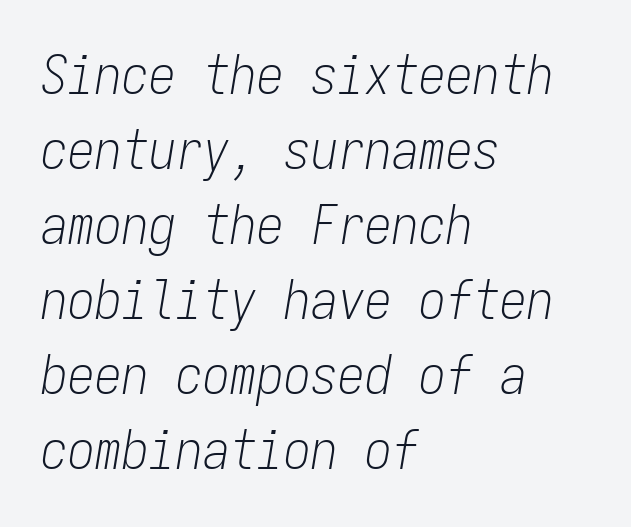
{"italic": "yes", "lean": "right", "slant_degrees": 9, "bold": "no", "weight": "light", "width": "condensed", "stroke_contrast": "low", "x_height": "medium", "monospaced": "yes", "underline": "no", "align": "left", "line_spacing": "normal", "line_spacing_ratio": 1.39, "letter_spacing": "normal", "letter_spacing_em": 0.0, "glyph_px": 54}
